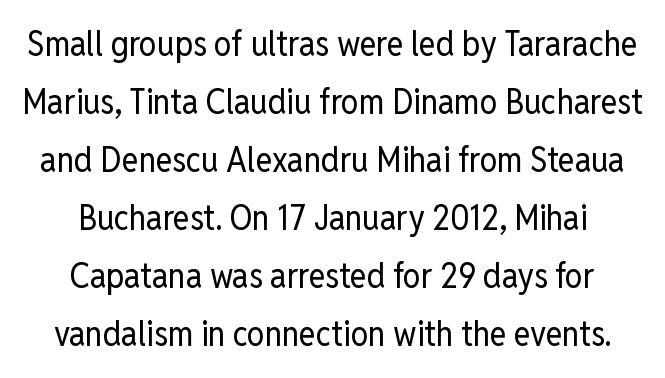
Q: Is the text bold? A: No.
Q: Is the text italic (slanted)? A: No, it is upright.
Q: Is the typeface a serif or a sans-serif typeface? A: Sans-serif.
Q: Is the text underlined? A: No.
Q: How is the paragraph aligned? A: Centered.
Q: Is the spacing between letters normal or unusually wide? A: Normal.
Q: Is the spacing between lines tight, normal or loose? A: Normal.
Q: Width (condensed, normal, or wide)? A: Condensed.
Q: Stroke contrast? A: Low.
Q: x-height? A: Medium.
Q: Monospaced? A: No.
